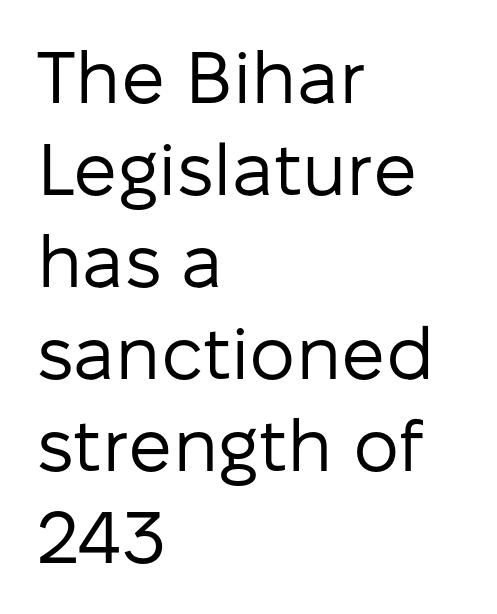
Q: Is the text bold? A: No.
Q: Is the text italic (slanted)? A: No, it is upright.
Q: Is the typeface a serif or a sans-serif typeface? A: Sans-serif.
Q: Is the text underlined? A: No.
Q: How is the paragraph aligned? A: Left-aligned.
Q: Is the spacing between letters normal or unusually wide? A: Normal.
Q: Is the spacing between lines tight, normal or loose? A: Normal.
Q: Width (condensed, normal, or wide)? A: Normal.
Q: Stroke contrast? A: Low.
Q: x-height? A: Medium.
Q: Monospaced? A: No.
